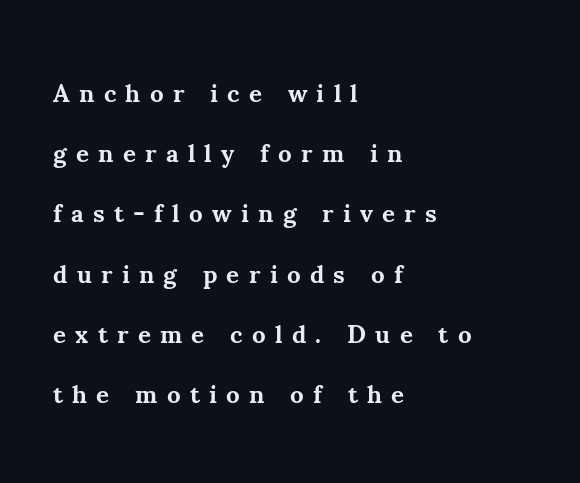
{"italic": "no", "bold": "yes", "underline": "no", "align": "left", "line_spacing": "loose", "line_spacing_ratio": 2.41, "letter_spacing": "wide", "letter_spacing_em": 0.37, "glyph_px": 25}
